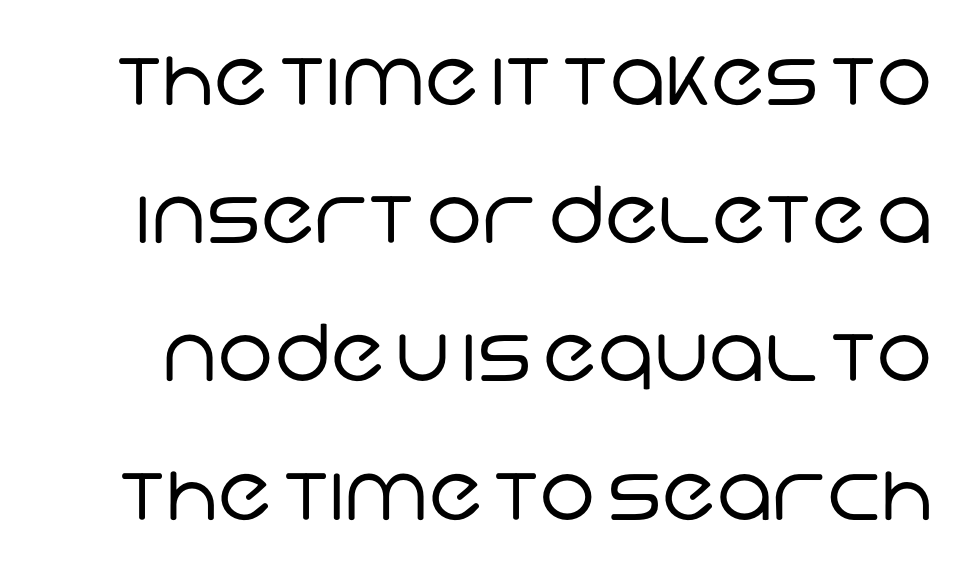
Q: Is the text bold? A: No.
Q: Is the typeface a serif or a sans-serif typeface? A: Sans-serif.
Q: Is the text underlined? A: No.
Q: Is the spacing between letters normal or unusually wide? A: Normal.
Q: Width (condensed, normal, or wide)? A: Normal.
Q: Stroke contrast? A: Low.
Q: x-height? A: Large.
Q: Monospaced? A: No.
